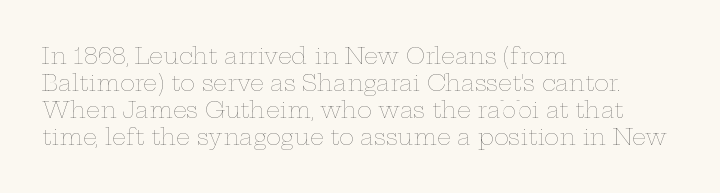
The image shows 22 px text type, upright; set left-aligned, line spacing 1.22x, normal letter spacing, not underlined.
